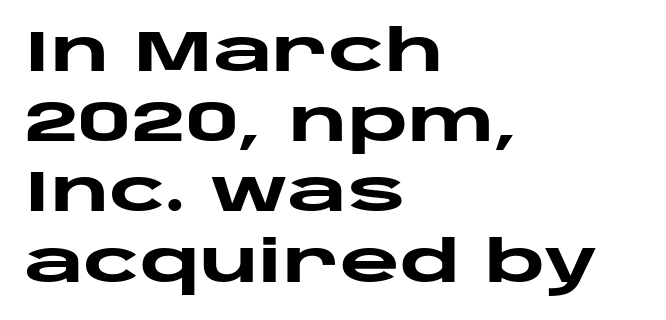
{"serif": "no", "italic": "no", "bold": "yes", "weight": "heavy", "width": "wide", "stroke_contrast": "low", "x_height": "large", "monospaced": "no", "underline": "no", "align": "left", "line_spacing_ratio": 1.21, "letter_spacing": "normal", "letter_spacing_em": 0.0, "glyph_px": 58}
